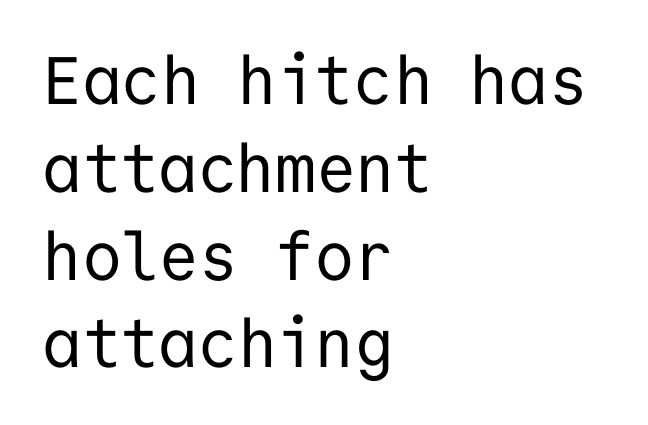
The image shows 67 px regular-weight sans-serif type, upright, monospaced; set left-aligned, normal line spacing (1.31x), normal letter spacing, not underlined; low stroke contrast and a medium x-height.
